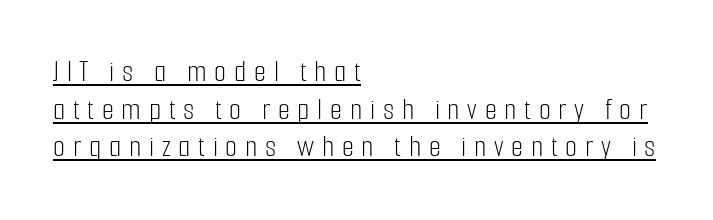
Q: Is the text bold? A: No.
Q: Is the text italic (slanted)? A: No, it is upright.
Q: Is the typeface a serif or a sans-serif typeface? A: Sans-serif.
Q: Is the text underlined? A: Yes.
Q: How is the paragraph aligned? A: Left-aligned.
Q: Is the spacing between letters normal or unusually wide? A: Unusually wide.
Q: Width (condensed, normal, or wide)? A: Condensed.
Q: Stroke contrast? A: Low.
Q: x-height? A: Medium.
Q: Monospaced? A: No.
